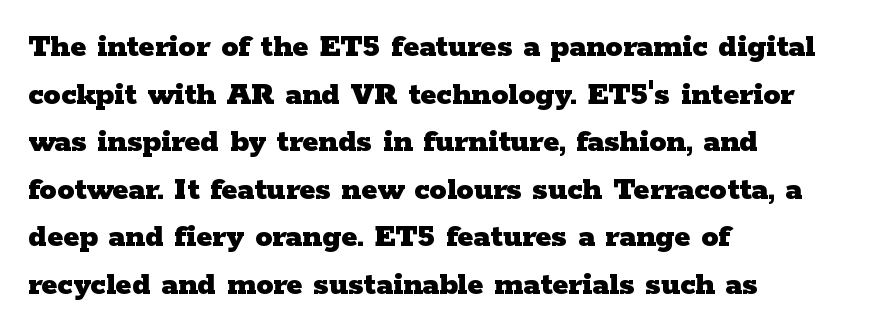
Underlining? Definitely not there. Heft: maximum for text — a bold. The rendering uses natural spacing where letterforms have individual widths. Ascenders rise straight up at ninety degrees. Line spacing here is normal. The face used here is rendered with its standard letterfit.
